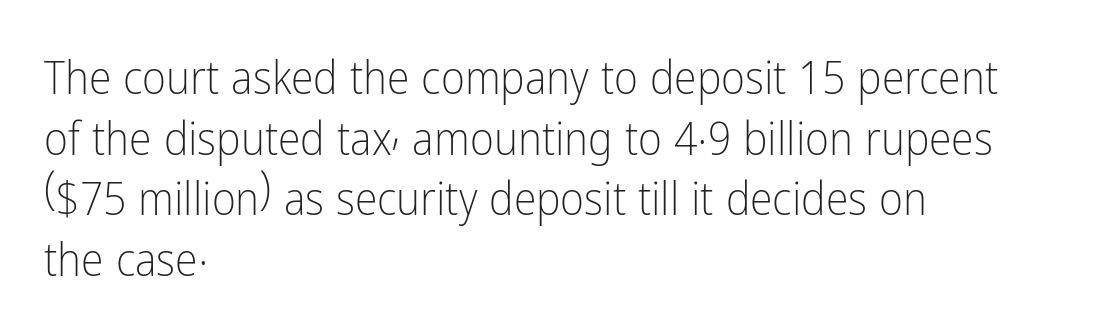
Q: Is the text bold? A: No.
Q: Is the text italic (slanted)? A: No, it is upright.
Q: Is the typeface a serif or a sans-serif typeface? A: Sans-serif.
Q: Is the text underlined? A: No.
Q: How is the paragraph aligned? A: Left-aligned.
Q: Is the spacing between letters normal or unusually wide? A: Normal.
Q: Is the spacing between lines tight, normal or loose? A: Normal.
Q: Width (condensed, normal, or wide)? A: Condensed.
Q: Stroke contrast? A: Low.
Q: x-height? A: Medium.
Q: Monospaced? A: No.
